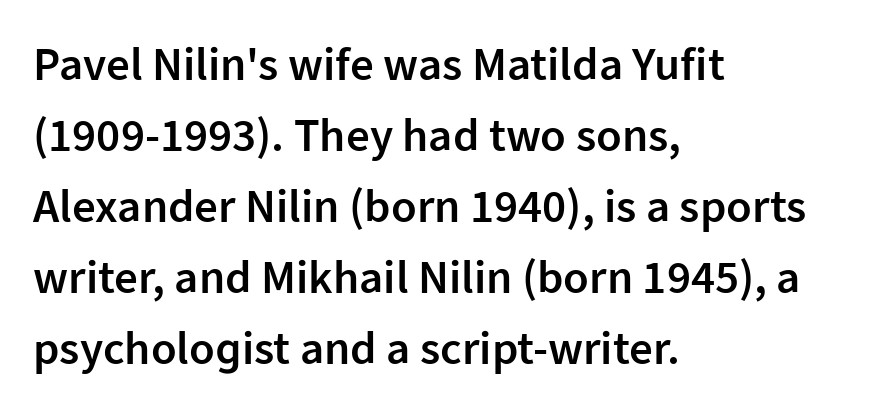
Q: Is the text bold? A: Semi-bold.
Q: Is the text italic (slanted)? A: No, it is upright.
Q: Is the typeface a serif or a sans-serif typeface? A: Sans-serif.
Q: Is the text underlined? A: No.
Q: How is the paragraph aligned? A: Left-aligned.
Q: Is the spacing between letters normal or unusually wide? A: Normal.
Q: Is the spacing between lines tight, normal or loose? A: Normal.
Q: Width (condensed, normal, or wide)? A: Normal.
Q: Stroke contrast? A: Low.
Q: x-height? A: Medium.
Q: Monospaced? A: No.
